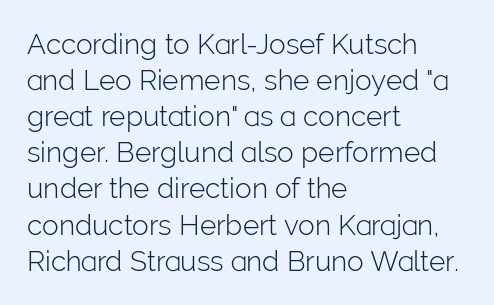
{"serif": "no", "italic": "no", "bold": "no", "weight": "light", "width": "normal", "stroke_contrast": "low", "x_height": "medium", "monospaced": "no", "underline": "no", "align": "left", "line_spacing": "normal", "line_spacing_ratio": 1.29, "letter_spacing": "normal", "letter_spacing_em": 0.0, "glyph_px": 28}
